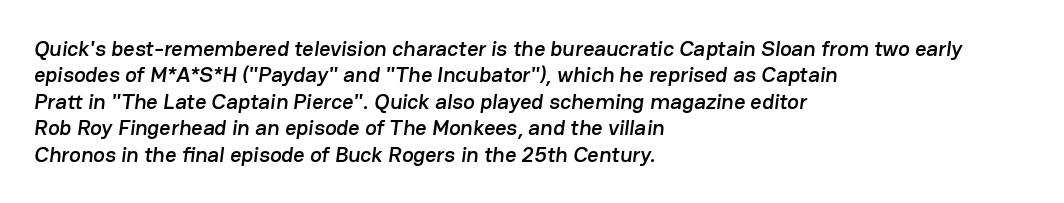
Type without underlining. Students, note that the glyphs here touch the page at normal intervals. Caption: multi-line text, flush left, ragged right.
